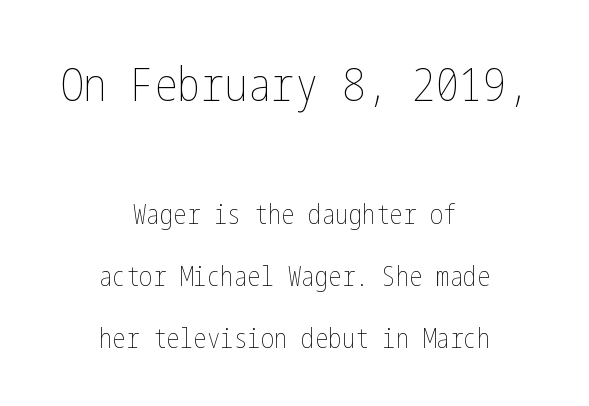
Rows of type keep a wide berth in the vertical direction. Type size steps down from the first block to the second. Compared with a typical body face, this is equally light or lighter still. A bare baseline throughout the passage.
